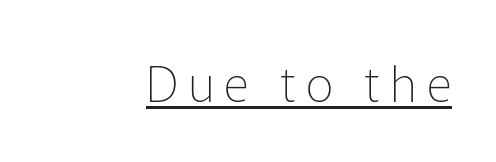
Q: Is the text bold? A: No.
Q: Is the text italic (slanted)? A: No, it is upright.
Q: Is the typeface a serif or a sans-serif typeface? A: Sans-serif.
Q: Is the text underlined? A: Yes.
Q: Is the spacing between letters normal or unusually wide? A: Unusually wide.
Q: Width (condensed, normal, or wide)? A: Normal.
Q: Stroke contrast? A: Low.
Q: x-height? A: Medium.
Q: Monospaced? A: No.
